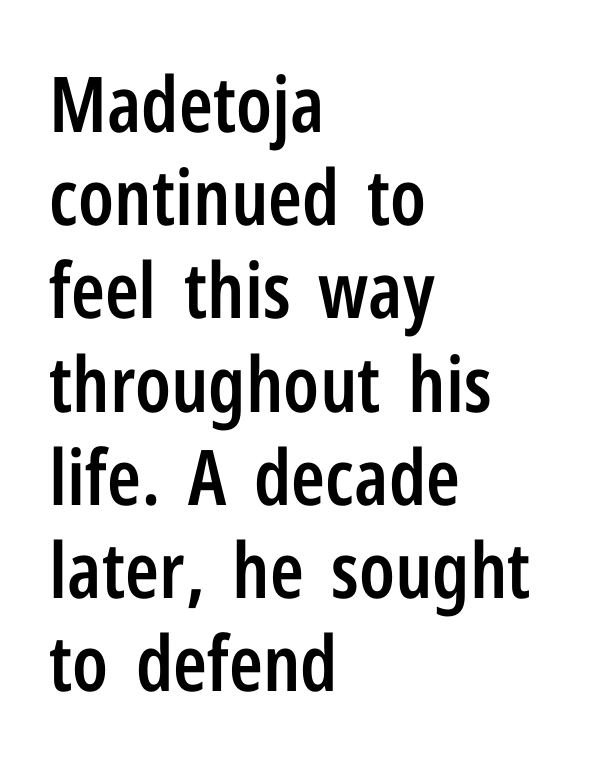
{"serif": "no", "italic": "no", "bold": "semi", "weight": "semibold", "width": "condensed", "stroke_contrast": "low", "x_height": "medium", "monospaced": "no", "underline": "no", "align": "left", "line_spacing_ratio": 1.21, "letter_spacing": "normal", "letter_spacing_em": 0.0, "glyph_px": 77}
